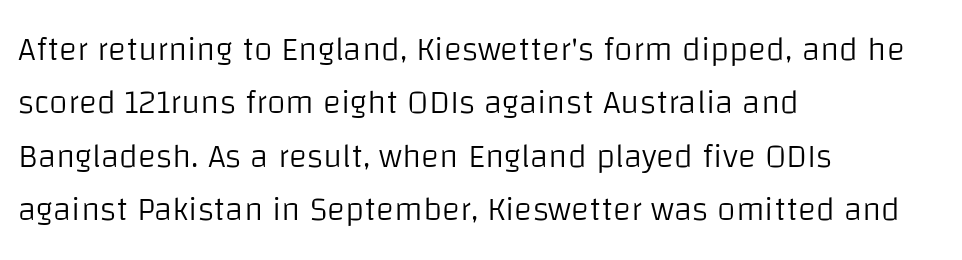
{"serif": "no", "italic": "no", "bold": "no", "weight": "light", "width": "normal", "stroke_contrast": "low", "x_height": "large", "monospaced": "no", "underline": "no", "align": "left", "line_spacing": "normal", "line_spacing_ratio": 1.57, "letter_spacing": "normal", "letter_spacing_em": 0.0, "glyph_px": 34}
